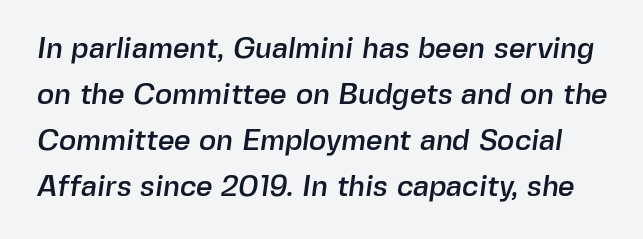
Each letter keeps its own natural width here, so spacing adapts to shape. Does the type have serifs? No, each stem ends abruptly. You could call the tracking neutral — neither tight nor loose. In terms of leading, this rendering sits right in the middle. The specimen omits any rule beneath the text block's lines.
